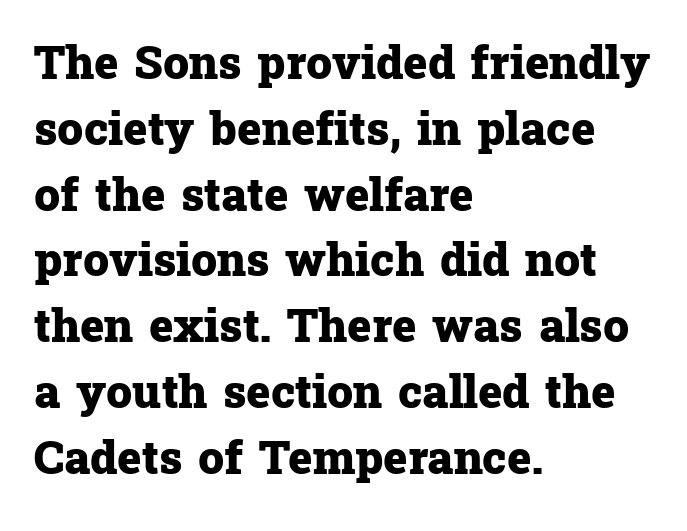
Spacing verdict: proportional, widths tailored to each character. Characters remain perfectly vertical along every line. Descenders are the only things crossing below the line. Each new line begins a customary step beneath the previous one. In terms of weight, the rendering is a true, heavy bold.
